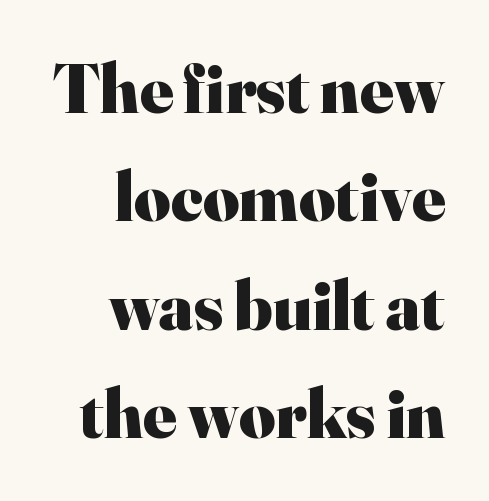
Here the glyphs are tracked normally, forming tight word shapes. In terms of leading, this rendering sits right in the middle. To sum up the face: it has serifs. Strokes here are thick enough to call this a true bold. Ascenders rise straight up at ninety degrees.
